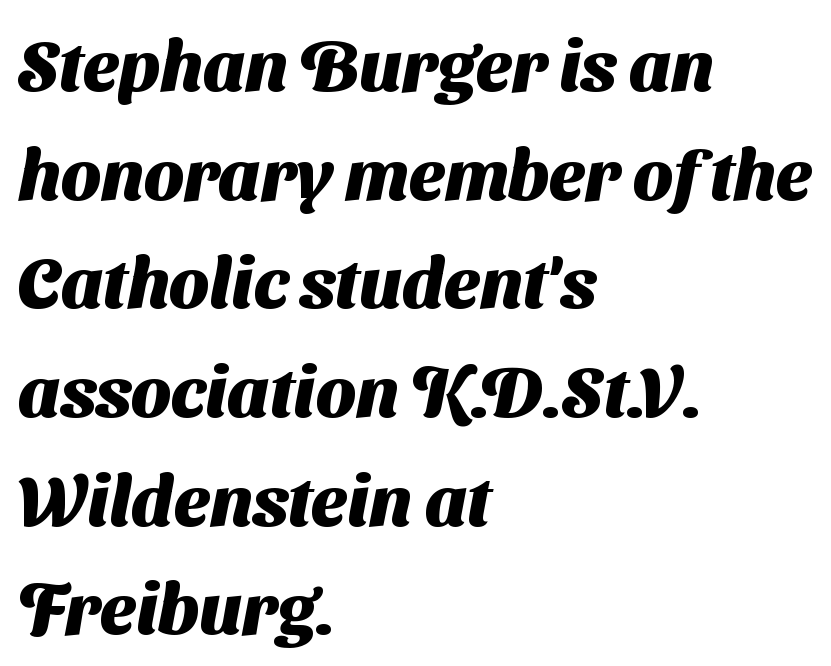
I'd call this a sans setting — the letters go barefoot. This sample keeps an unexceptional amount of space between lines. This rendering leaves character spacing at its baseline value. Each line starts at the same left margin while the right side varies.
